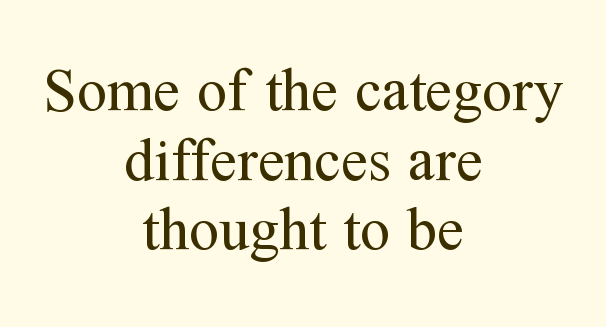
{"serif": "yes", "italic": "no", "bold": "no", "weight": "regular", "width": "normal", "stroke_contrast": "medium", "x_height": "medium", "monospaced": "no", "underline": "no", "align": "center", "line_spacing_ratio": 1.16, "letter_spacing": "normal", "letter_spacing_em": 0.0, "glyph_px": 60}
